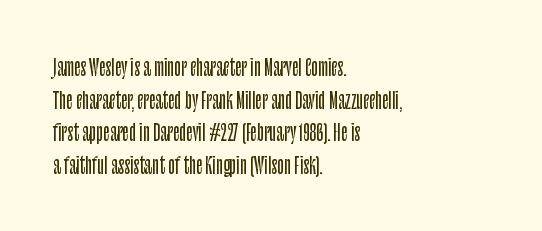
The image shows 22 px text type, upright; set left-aligned, normal line spacing (1.48x), normal letter spacing, not underlined.
